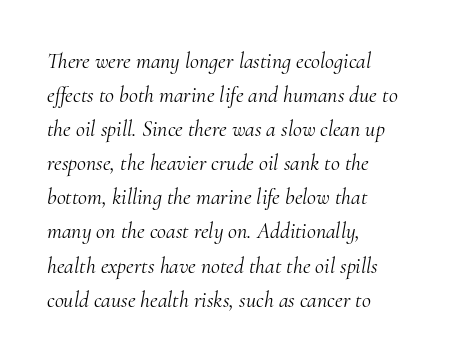
The image shows 22 px text type, italic (leaning right); set left-aligned, normal line spacing (1.55x), normal letter spacing, not underlined.
